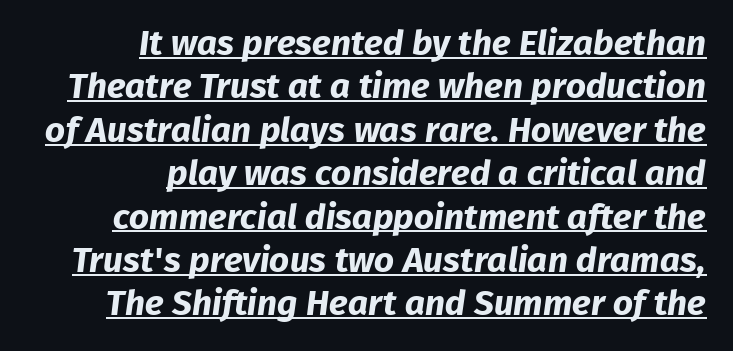
You can tell from the bare stems that sans-serif type was used. Notice how thick the strokes are: this is what a full bold looks like. These characters rest on top of a visible drawn line. Each line ends at the same right margin while the left side varies. You could not count columns in this text — the font is proportionally spaced. There is no visible air inserted between adjacent glyphs.
